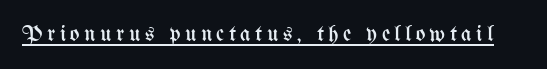
Upright lettering throughout. Honestly, the underline is the first thing you notice here. Vertical stems look standard width or narrower in stroke.
